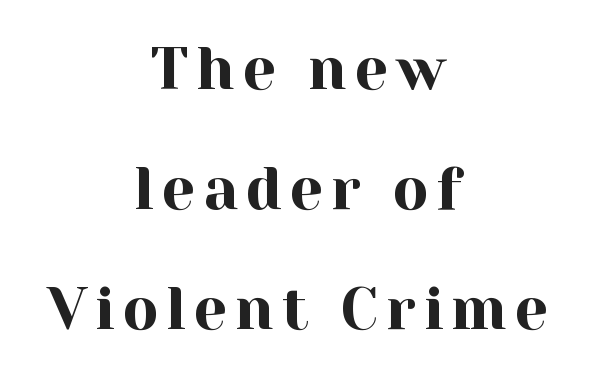
Q: Is the text italic (slanted)? A: No, it is upright.
Q: Is the typeface a serif or a sans-serif typeface? A: Serif.
Q: Is the text underlined? A: No.
Q: How is the paragraph aligned? A: Centered.
Q: Is the spacing between lines tight, normal or loose? A: Loose.
Q: Width (condensed, normal, or wide)? A: Normal.
Q: x-height? A: Medium.
Q: Monospaced? A: No.
